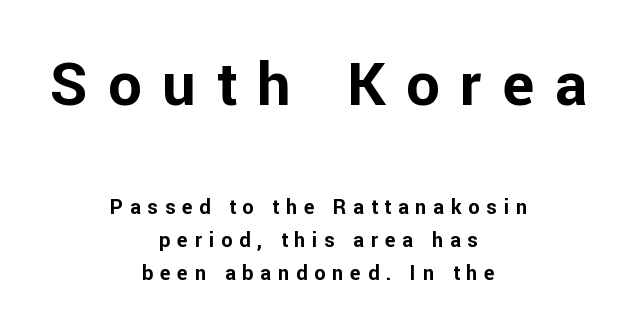
Q: Is the text bold? A: Yes.
Q: Is the text italic (slanted)? A: No, it is upright.
Q: Is the typeface a serif or a sans-serif typeface? A: Sans-serif.
Q: Is the text underlined? A: No.
Q: How is the paragraph aligned? A: Centered.
Q: Is the spacing between letters normal or unusually wide? A: Unusually wide.
Q: Is the spacing between lines tight, normal or loose? A: Normal.
Q: Which block of text is set in a larger size, the first (top) or the second (bottom)? A: The first (top) one.
Q: Width (condensed, normal, or wide)? A: Normal.
Q: Stroke contrast? A: Low.
Q: x-height? A: Medium.
Q: Monospaced? A: No.
